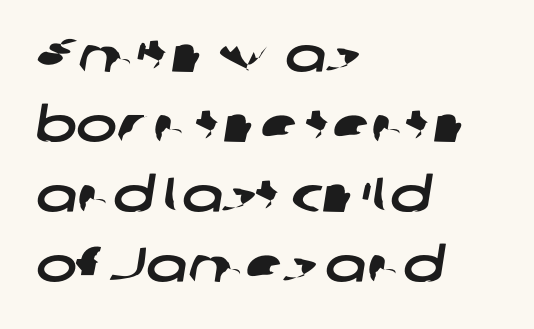
Q: Is the typeface a serif or a sans-serif typeface? A: Sans-serif.
Q: Is the text underlined? A: No.
Q: How is the paragraph aligned? A: Left-aligned.
Q: Is the spacing between letters normal or unusually wide? A: Normal.
Q: Is the spacing between lines tight, normal or loose? A: Normal.
Q: Width (condensed, normal, or wide)? A: Wide.
Q: Stroke contrast? A: Low.
Q: x-height? A: Medium.
Q: Monospaced? A: No.
